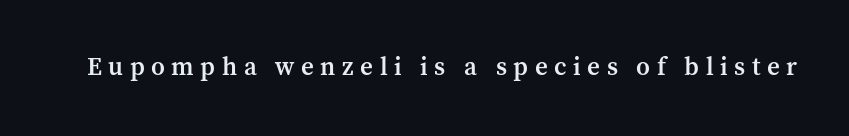
Every stem runs plumb, perpendicular to the baseline. The rendering inserts visible extra space after every character. Any mark beneath the type? The region is blank. The sample has been set in demibold, a notch under bold.
